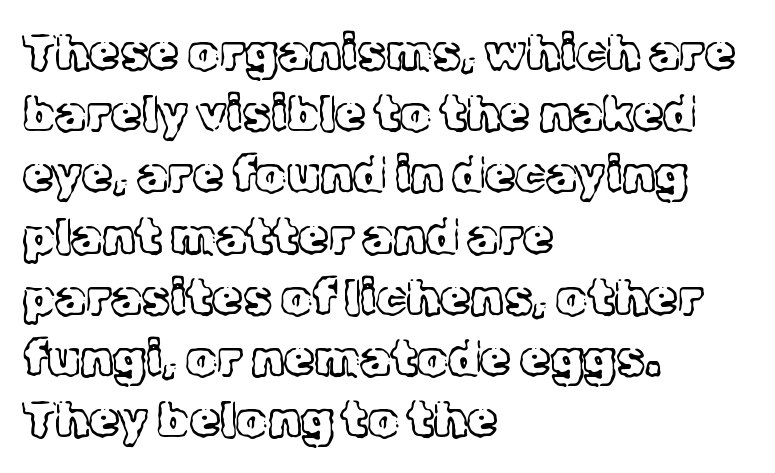
{"serif": "yes", "italic": "no", "bold": "no", "weight": "light", "width": "normal", "x_height": "medium", "monospaced": "no", "underline": "no", "align": "left", "line_spacing": "normal", "line_spacing_ratio": 1.25, "letter_spacing": "normal", "letter_spacing_em": 0.0, "glyph_px": 49}
